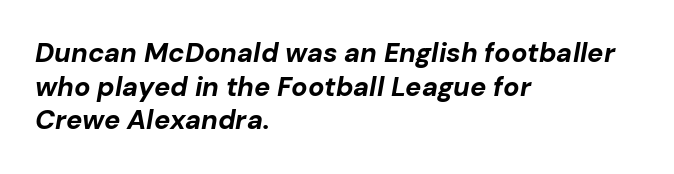
Q: Is the text bold? A: Yes.
Q: Is the text italic (slanted)? A: Yes, it leans right by about 10 degrees.
Q: Is the text underlined? A: No.
Q: How is the paragraph aligned? A: Left-aligned.
Q: Is the spacing between letters normal or unusually wide? A: Normal.
Q: Is the spacing between lines tight, normal or loose? A: Normal.
